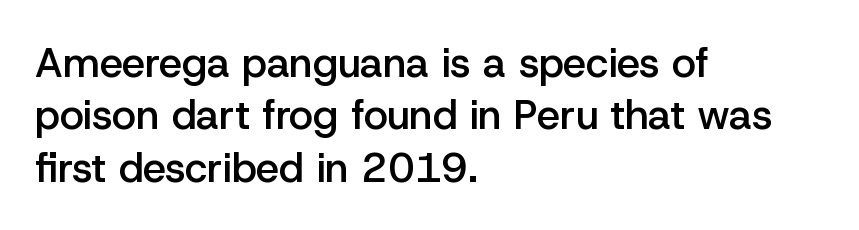
{"serif": "no", "italic": "no", "bold": "semi", "weight": "semibold", "width": "normal", "stroke_contrast": "low", "x_height": "medium", "monospaced": "no", "underline": "no", "align": "left", "line_spacing": "normal", "line_spacing_ratio": 1.28, "letter_spacing": "normal", "letter_spacing_em": 0.0, "glyph_px": 41}
